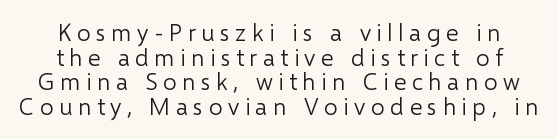
The image shows 24 px text type, upright; set tight line spacing (1.03x), unusually wide letter spacing (+0.23 em), not underlined.
